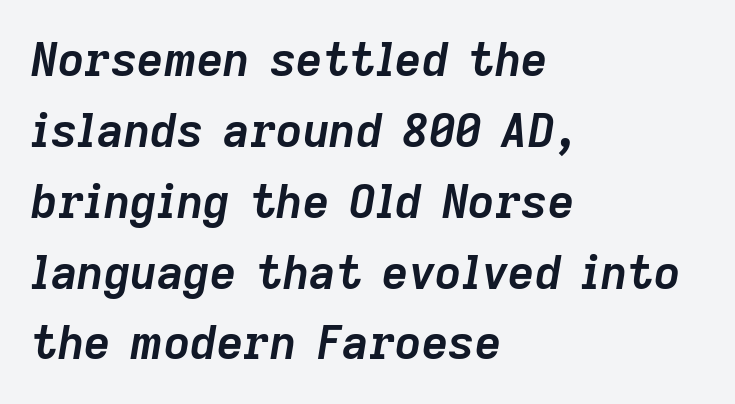
{"italic": "yes", "lean": "right", "slant_degrees": 9, "bold": "yes", "weight": "semibold", "width": "normal", "stroke_contrast": "low", "x_height": "medium", "monospaced": "no", "underline": "no", "align": "left", "line_spacing": "normal", "line_spacing_ratio": 1.54, "letter_spacing": "normal", "letter_spacing_em": 0.0, "glyph_px": 46}
